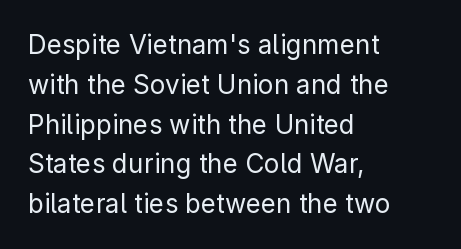
The image shows 26 px text type, upright; set left-aligned, normal line spacing (1.53x), normal letter spacing, not underlined.
